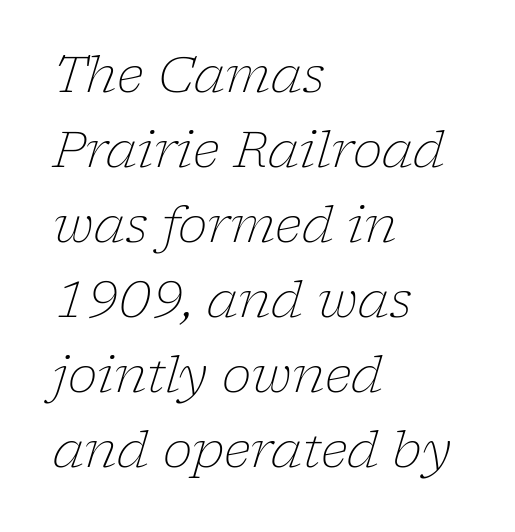
The letterforms sit shoulder to shoulder at normal distance. Posture: slanted. Is this a sans? No — the strokes have serifs. The baseline area is clear.
